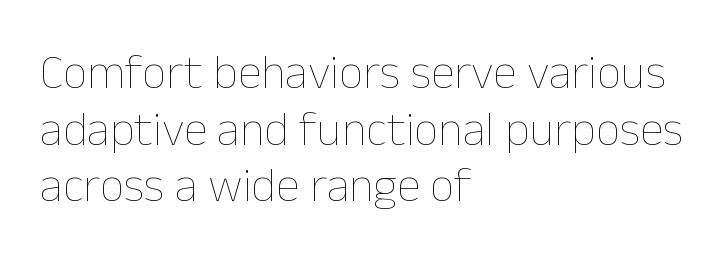
Q: Is the text bold? A: No.
Q: Is the text italic (slanted)? A: No, it is upright.
Q: Is the text underlined? A: No.
Q: How is the paragraph aligned? A: Left-aligned.
Q: Is the spacing between letters normal or unusually wide? A: Normal.
Q: Width (condensed, normal, or wide)? A: Normal.
Q: Stroke contrast? A: Low.
Q: x-height? A: Medium.
Q: Monospaced? A: No.
